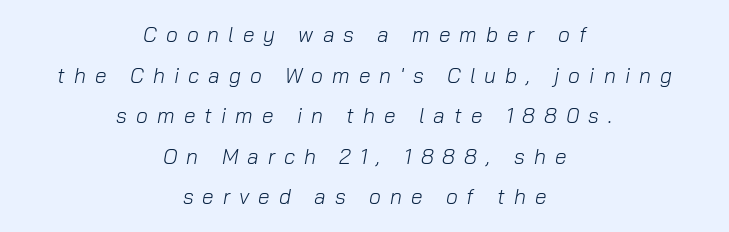
The image shows 21 px text type, italic (leaning right); set centered, loose line spacing (1.93x), unusually wide letter spacing (+0.43 em), not underlined.
